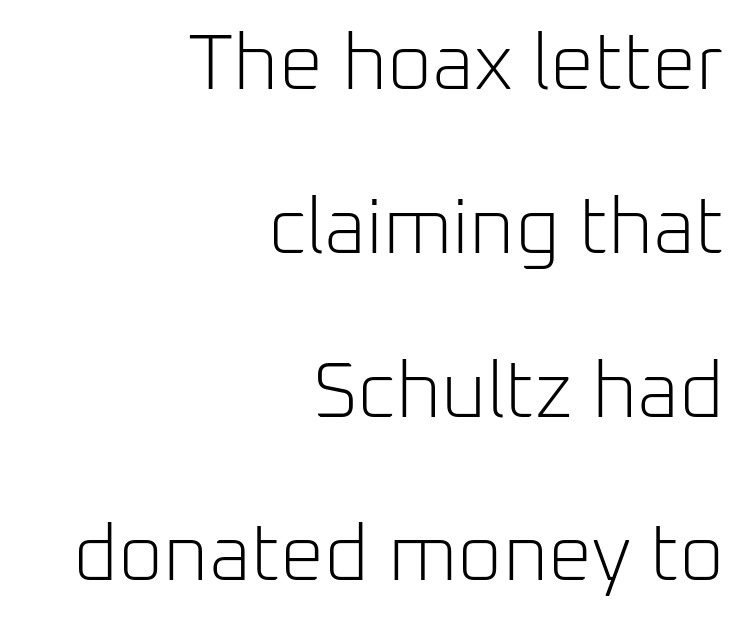
Q: Is the text bold? A: No.
Q: Is the text italic (slanted)? A: No, it is upright.
Q: Is the typeface a serif or a sans-serif typeface? A: Sans-serif.
Q: Is the text underlined? A: No.
Q: How is the paragraph aligned? A: Right-aligned.
Q: Is the spacing between letters normal or unusually wide? A: Normal.
Q: Is the spacing between lines tight, normal or loose? A: Loose.
Q: Width (condensed, normal, or wide)? A: Normal.
Q: Stroke contrast? A: Low.
Q: x-height? A: Medium.
Q: Monospaced? A: No.
